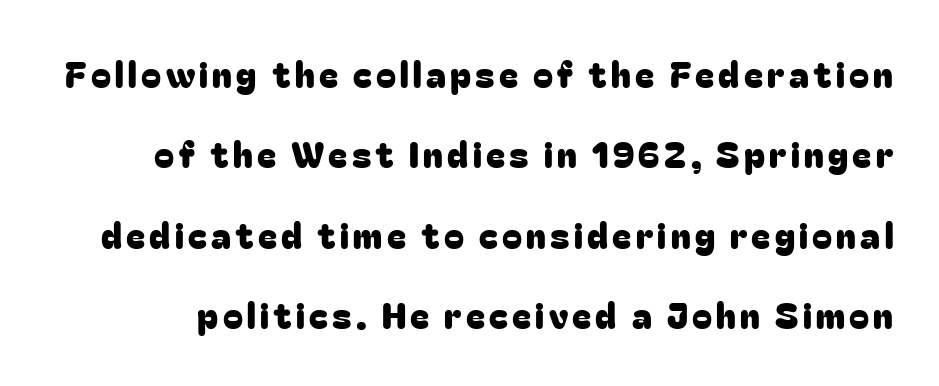
Q: Is the text italic (slanted)? A: No, it is upright.
Q: Is the typeface a serif or a sans-serif typeface? A: Sans-serif.
Q: Is the text underlined? A: No.
Q: Is the spacing between lines tight, normal or loose? A: Loose.
Q: Width (condensed, normal, or wide)? A: Normal.
Q: Stroke contrast? A: Low.
Q: x-height? A: Medium.
Q: Monospaced? A: No.
